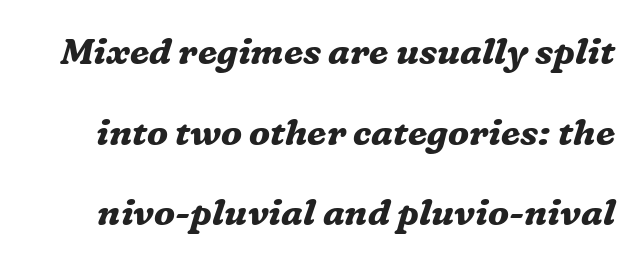
The image shows 36 px bold serif type, italic (leaning right); set loose line spacing (2.24x), normal letter spacing, not underlined; medium stroke contrast and a medium x-height.
